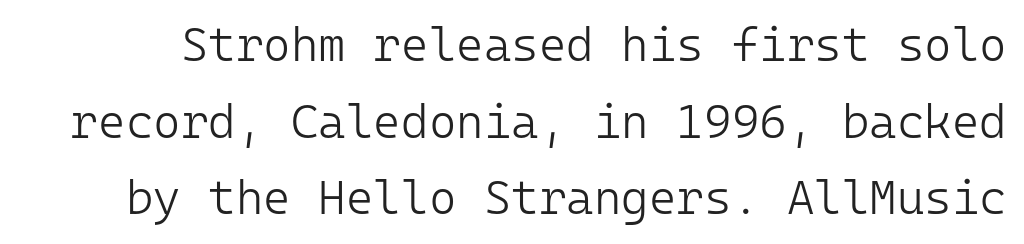
Does the lettering tilt? It doesn't — this is upright. How would I describe the line gaps? Plain and ordinary. The face used here is a sans, in the tradition of grotesques and geometrics. Short note: letters normally spaced. The face used here is monospaced, like something from a code editor. Each row of text sits above clean, open space.
